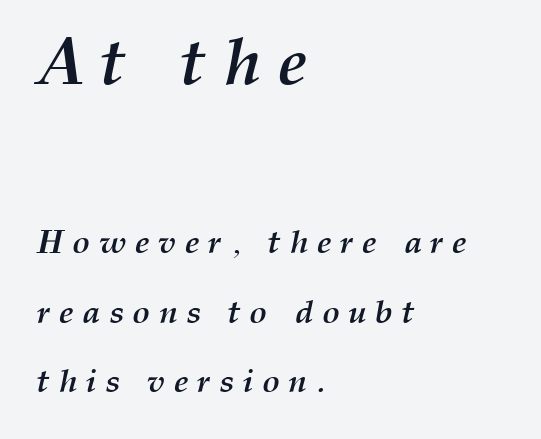
{"italic": "yes", "lean": "right", "slant_degrees": 12, "bold": "yes", "weight": "semibold", "width": "normal", "stroke_contrast": "medium", "x_height": "medium", "monospaced": "no", "underline": "no", "align": "left", "line_spacing": "loose", "line_spacing_ratio": 2.11, "letter_spacing": "wide", "letter_spacing_em": 0.26, "larger_block": "first", "size_ratio": 2.0, "glyph_px": 66}
